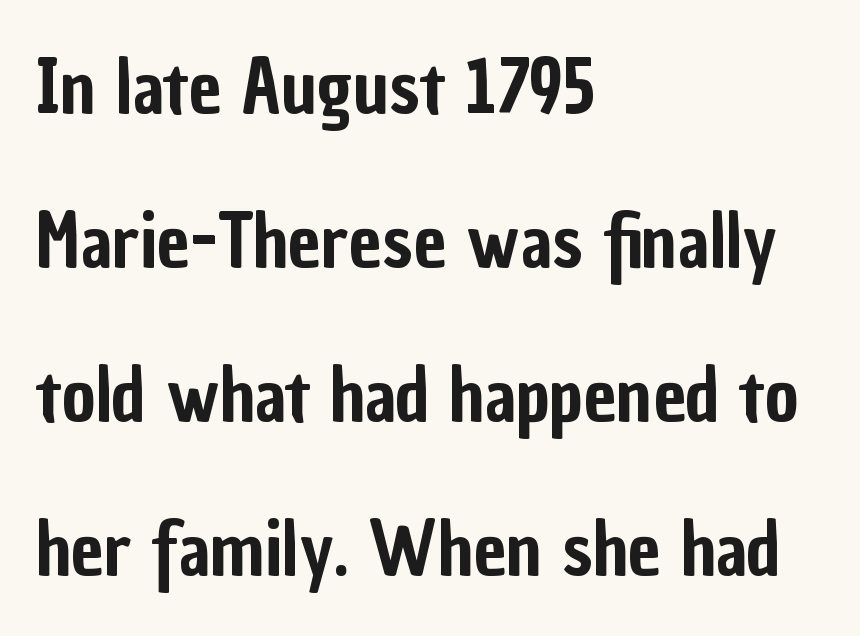
Typeset ragged right — the left edge is the straight one. This is roman type, the default non-slanted kind. The line-height multiplier appears high, well above default. These lines keep a tight, regular rhythm from letter to letter.
